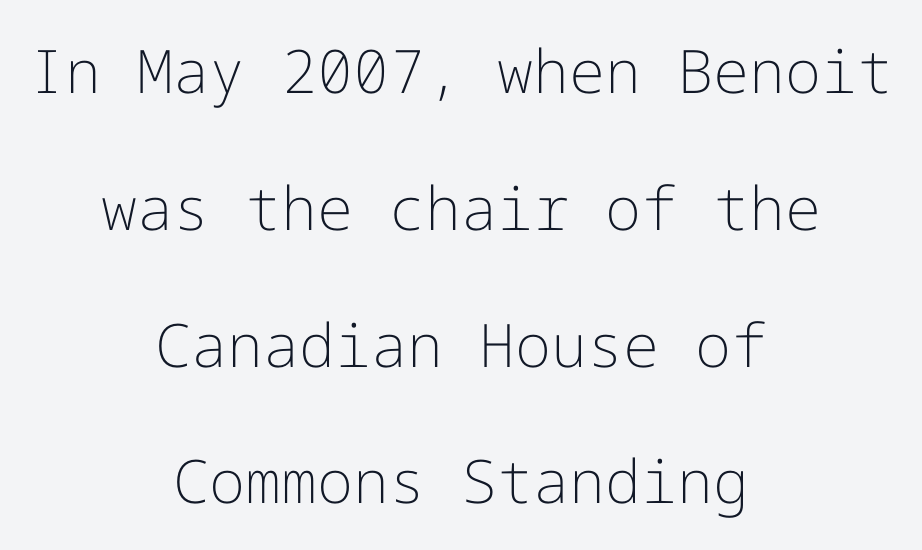
Unmarked baselines from the first word to the last. Is this a sans? Yes — the strokes have no serifs. In terms of letterspacing, this is plain default setting. Regarding leading, the lines here are spaced well apart. If you folded the block vertically in half, each line would mirror itself in length. Letters have the restrained weight of plain body copy at most.
